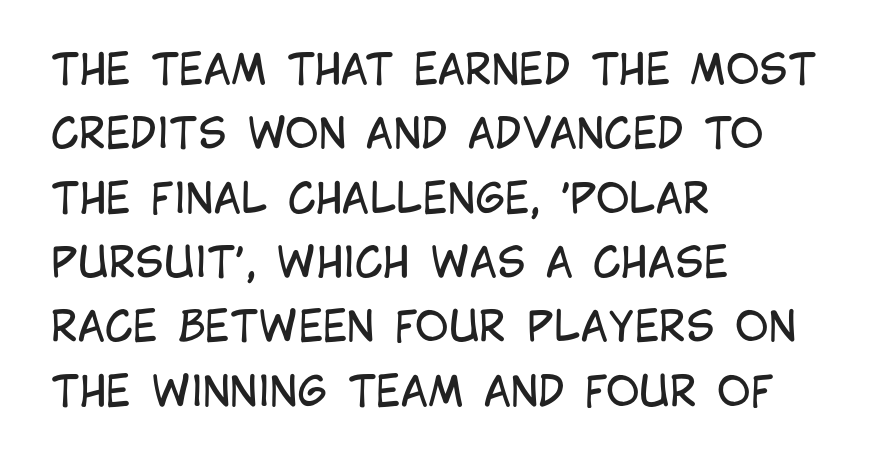
{"serif": "no", "italic": "no", "bold": "no", "weight": "regular", "width": "condensed", "stroke_contrast": "low", "x_height": "large", "monospaced": "no", "underline": "no", "align": "left", "line_spacing": "normal", "line_spacing_ratio": 1.57, "letter_spacing": "normal", "letter_spacing_em": 0.0, "glyph_px": 41}
